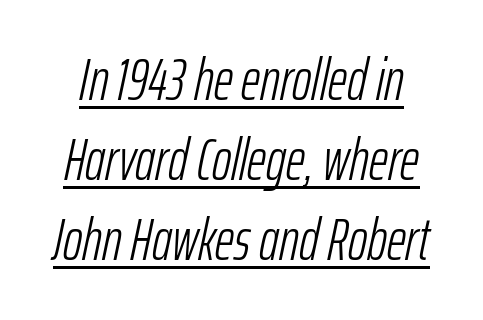
{"italic": "yes", "lean": "right", "slant_degrees": 12, "bold": "no", "weight": "light", "width": "condensed", "stroke_contrast": "low", "x_height": "medium", "monospaced": "no", "underline": "yes", "line_spacing": "normal", "line_spacing_ratio": 1.36, "letter_spacing": "normal", "letter_spacing_em": 0.0, "glyph_px": 59}
